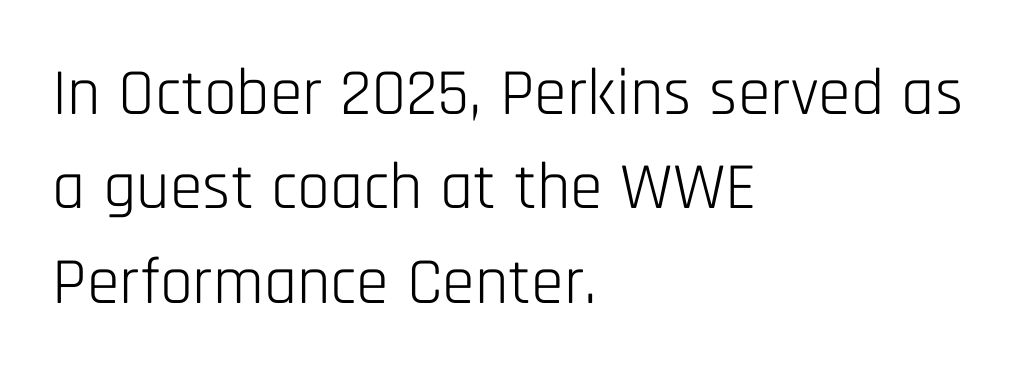
Varying glyph widths throughout — classic text-font behaviour. Letters have the restrained weight of plain body copy at most. These lines were composed using upright roman letters. One-word summary of the alignment: left. Glance below the letters and you will spot only blank space.
